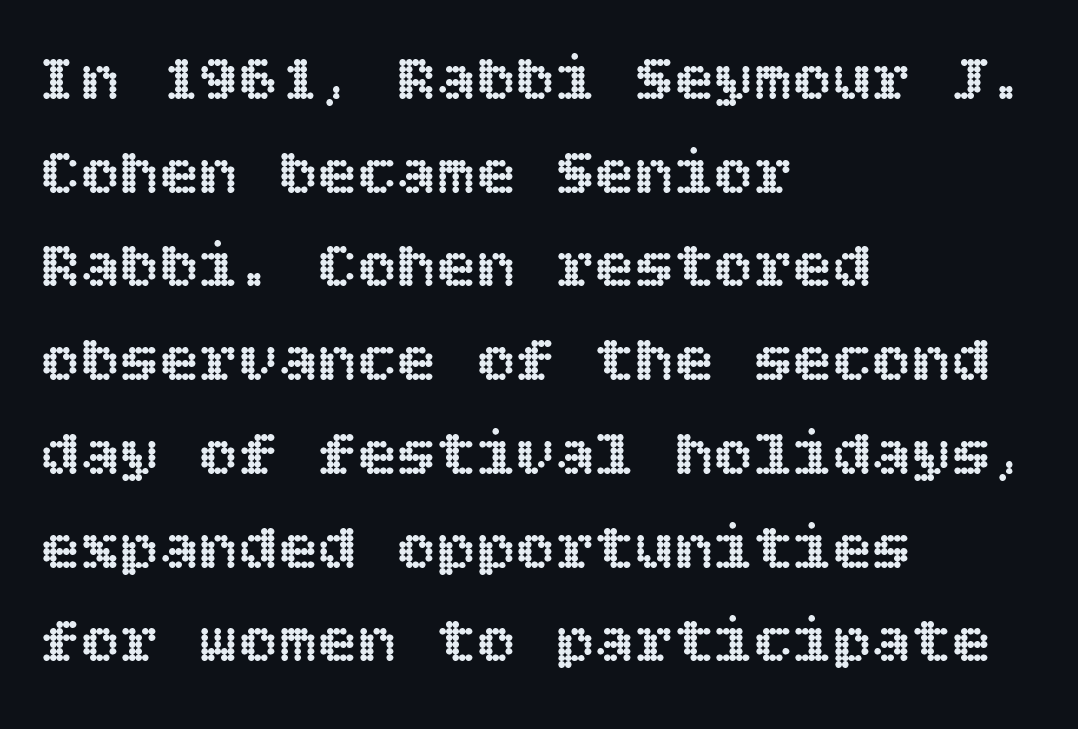
The typography opts for an upright posture over an oblique one. The rows are spaced the way most documents space them. Plain, unruled lines of type. A student would call this left alignment; a typographer would say flush left, rag right.
